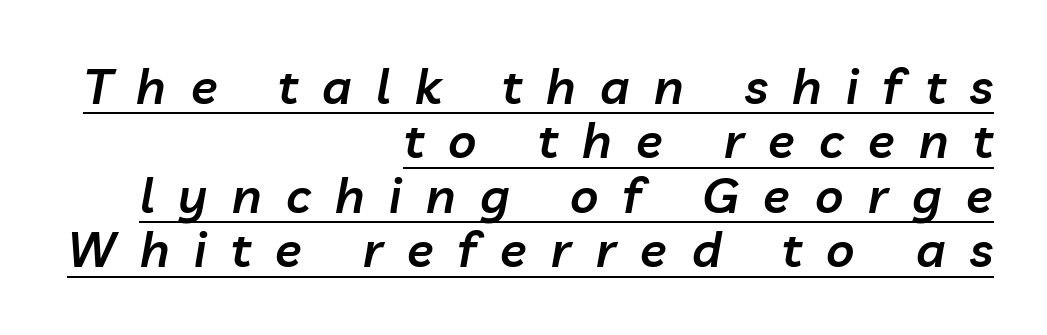
Each new line begins almost immediately beneath the previous one. Horizontal alignment here is rightward, an uncommon choice for prose. The sample has been set in demibold, a notch under bold. Observe the wide spacing: letters keep a clear distance from each other. You could not count columns in this text — the font is proportionally spaced. The specimen includes a rule beneath the text block's lines.
